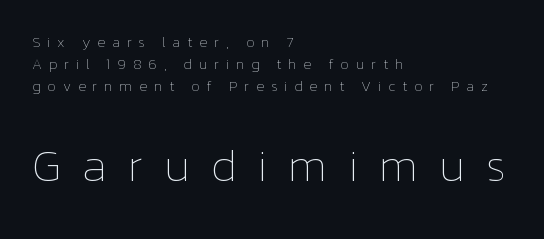
The image shows 46 px thin type, upright; set left-aligned, normal line spacing (1.48x), unusually wide letter spacing (+0.45 em), not underlined; the second (bottom) block is 3.07x larger; low stroke contrast and a medium x-height.
